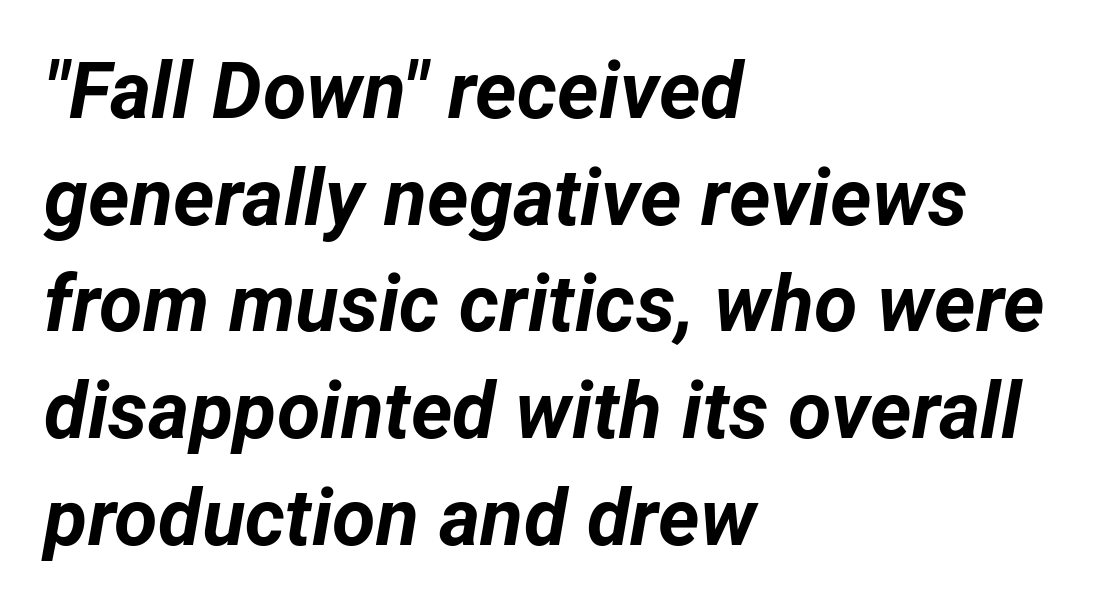
Students, note that the glyphs here touch the page at normal intervals. Notice how thick the strokes are: this is what a full bold looks like. Regular leading. Varying glyph widths throughout — classic text-font behaviour.
